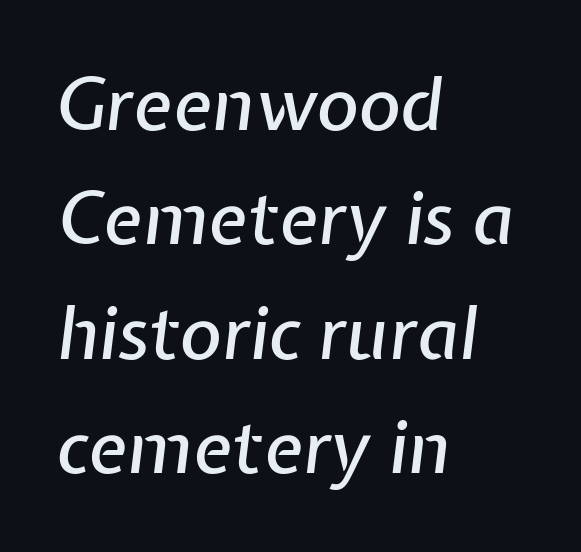
{"italic": "yes", "lean": "right", "slant_degrees": 7, "width": "normal", "stroke_contrast": "low", "x_height": "medium", "monospaced": "no", "underline": "no", "align": "left", "line_spacing": "normal", "line_spacing_ratio": 1.59, "letter_spacing": "normal", "letter_spacing_em": 0.0, "glyph_px": 72}
